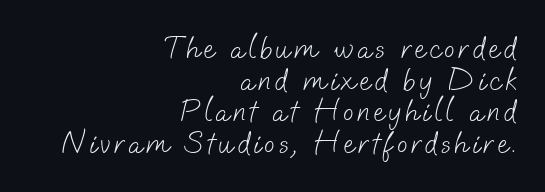
{"serif": "no", "bold": "no", "weight": "light", "width": "normal", "stroke_contrast": "low", "x_height": "small", "monospaced": "no", "underline": "no", "align": "right", "line_spacing": "tight", "line_spacing_ratio": 1.02, "glyph_px": 31}
